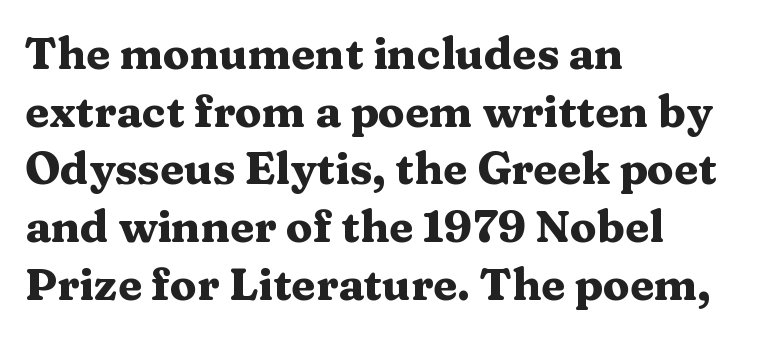
Q: Is the text bold? A: Yes.
Q: Is the text italic (slanted)? A: No, it is upright.
Q: Is the typeface a serif or a sans-serif typeface? A: Serif.
Q: Is the text underlined? A: No.
Q: How is the paragraph aligned? A: Left-aligned.
Q: Is the spacing between letters normal or unusually wide? A: Normal.
Q: Is the spacing between lines tight, normal or loose? A: Normal.
Q: Width (condensed, normal, or wide)? A: Wide.
Q: Stroke contrast? A: Medium.
Q: x-height? A: Medium.
Q: Monospaced? A: No.
